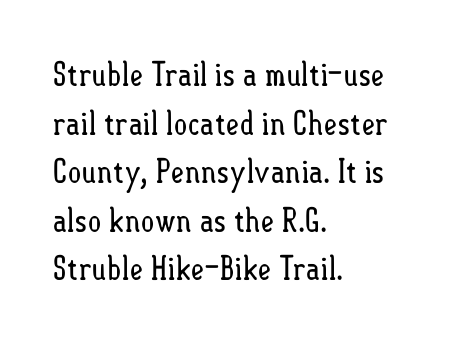
{"italic": "no", "bold": "no", "weight": "regular", "width": "condensed", "stroke_contrast": "low", "x_height": "small", "monospaced": "no", "underline": "no", "align": "left", "line_spacing": "normal", "line_spacing_ratio": 1.47, "letter_spacing": "normal", "letter_spacing_em": 0.0, "glyph_px": 33}
